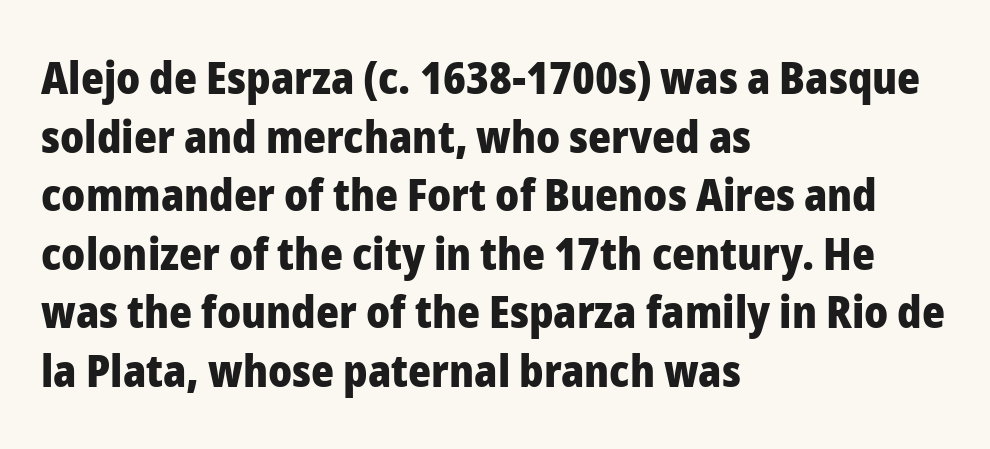
Q: Is the text bold? A: Yes.
Q: Is the text italic (slanted)? A: No, it is upright.
Q: Is the typeface a serif or a sans-serif typeface? A: Sans-serif.
Q: Is the text underlined? A: No.
Q: How is the paragraph aligned? A: Left-aligned.
Q: Is the spacing between letters normal or unusually wide? A: Normal.
Q: Is the spacing between lines tight, normal or loose? A: Normal.
Q: Width (condensed, normal, or wide)? A: Normal.
Q: Stroke contrast? A: Low.
Q: x-height? A: Medium.
Q: Monospaced? A: No.
